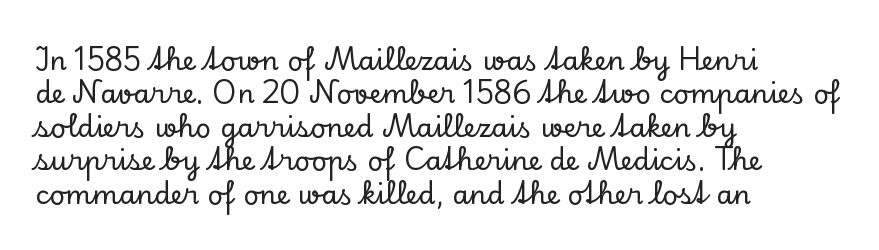
Q: Is the text italic (slanted)? A: No, it is upright.
Q: Is the text underlined? A: No.
Q: How is the paragraph aligned? A: Left-aligned.
Q: Is the spacing between letters normal or unusually wide? A: Normal.
